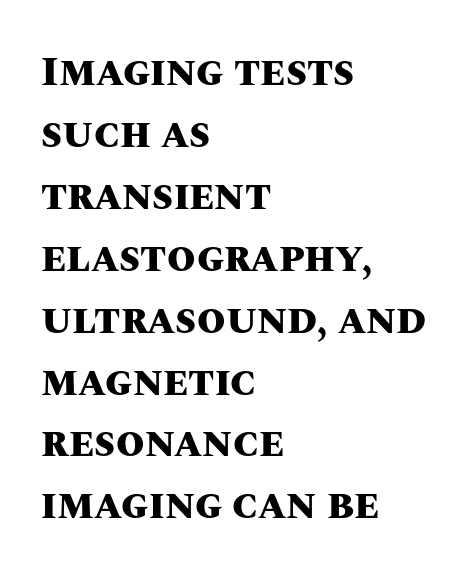
Q: Is the text bold? A: Yes.
Q: Is the text italic (slanted)? A: No, it is upright.
Q: Is the text underlined? A: No.
Q: How is the paragraph aligned? A: Left-aligned.
Q: Is the spacing between letters normal or unusually wide? A: Normal.
Q: Is the spacing between lines tight, normal or loose? A: Normal.
Q: Width (condensed, normal, or wide)? A: Normal.
Q: Stroke contrast? A: Medium.
Q: x-height? A: Large.
Q: Monospaced? A: No.
